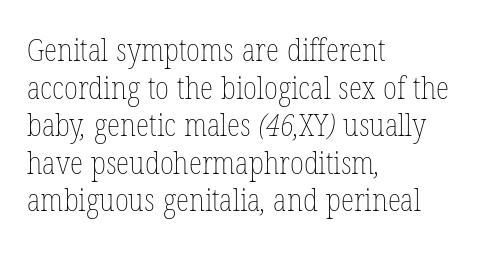
The image shows 31 px thin, condensed type; set left-aligned, line spacing 1.21x, normal letter spacing, not underlined; low stroke contrast and a medium x-height.
